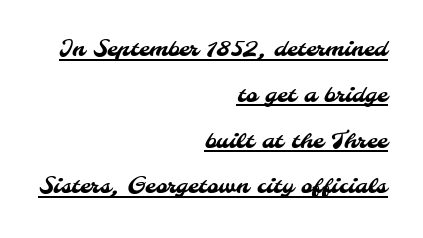
Q: Is the text underlined? A: Yes.
Q: How is the paragraph aligned? A: Right-aligned.
Q: Is the spacing between letters normal or unusually wide? A: Normal.
Q: Is the spacing between lines tight, normal or loose? A: Loose.
